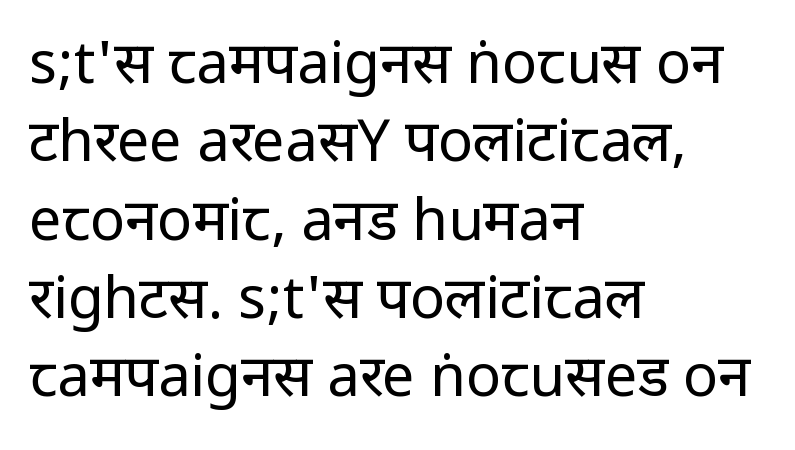
Grotesque or geometric, the face here clearly has no serifs. Do the letters lean? They stand straight. Observe the ordinary spacing: letters are neighbours, not strangers. This rendering features lettering with no underline. These lines sit exactly where default settings would place them.
